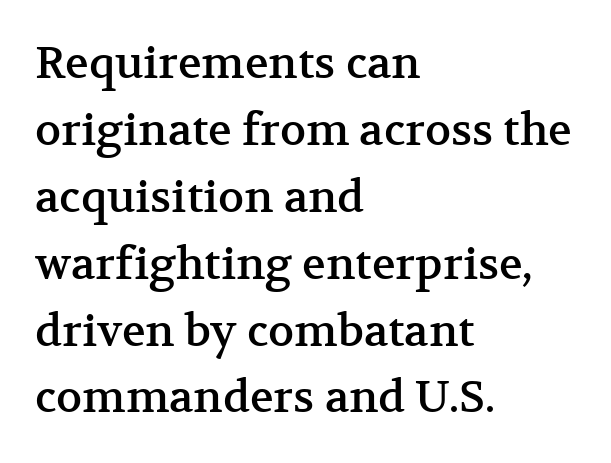
The space between consecutive lines is moderate. Spacing verdict: proportional, widths tailored to each character. Reading down the block, your eye returns to a fixed left position each line. Unmarked baselines from the first word to the last.
